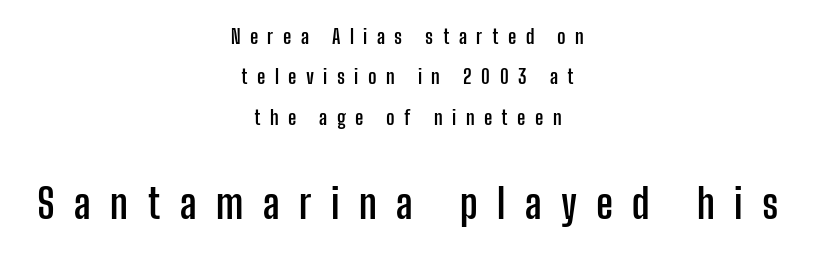
{"serif": "no", "italic": "no", "bold": "yes", "weight": "semibold", "width": "condensed", "stroke_contrast": "low", "x_height": "medium", "monospaced": "no", "underline": "no", "align": "center", "line_spacing": "loose", "line_spacing_ratio": 2.02, "letter_spacing": "wide", "letter_spacing_em": 0.47, "larger_block": "second", "size_ratio": 2.05, "glyph_px": 41}
